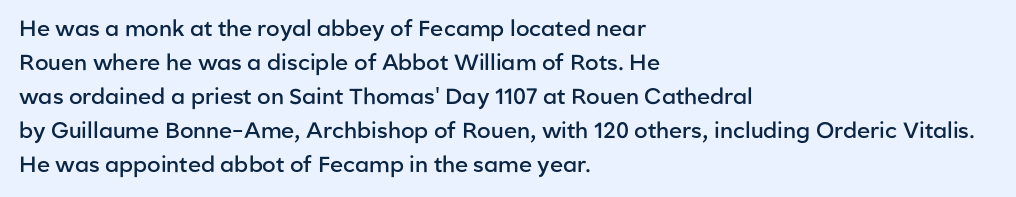
Q: Is the text bold? A: Semi-bold.
Q: Is the text italic (slanted)? A: No, it is upright.
Q: Is the text underlined? A: No.
Q: How is the paragraph aligned? A: Left-aligned.
Q: Is the spacing between letters normal or unusually wide? A: Normal.
Q: Is the spacing between lines tight, normal or loose? A: Normal.
